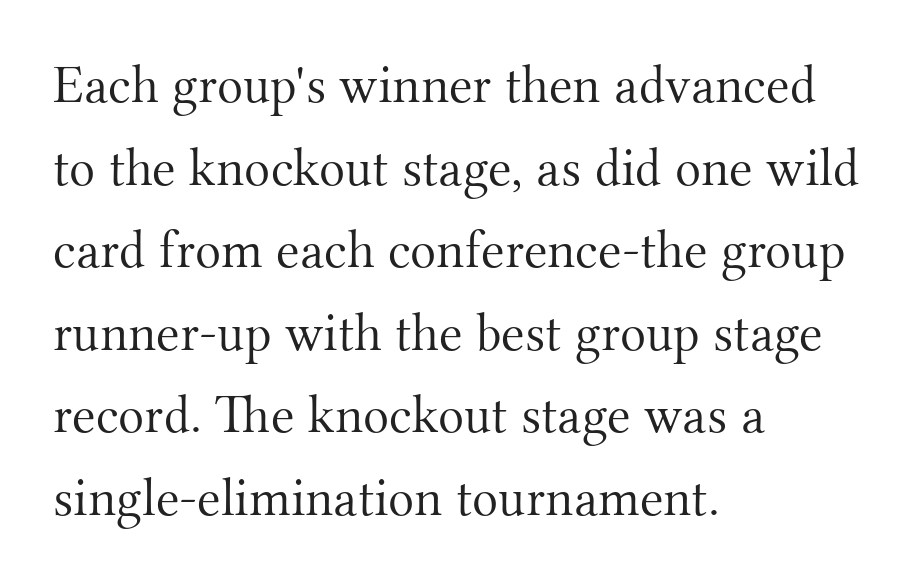
Tracking value appears to be zero — textbook default spacing. Think of a printed novel: that variable character pitch is what you see here. Posture: upright roman. Each stroke keeps to a modest, everyday thickness or less. Is there much room between lines? A standard amount, neither cramped nor airy.
